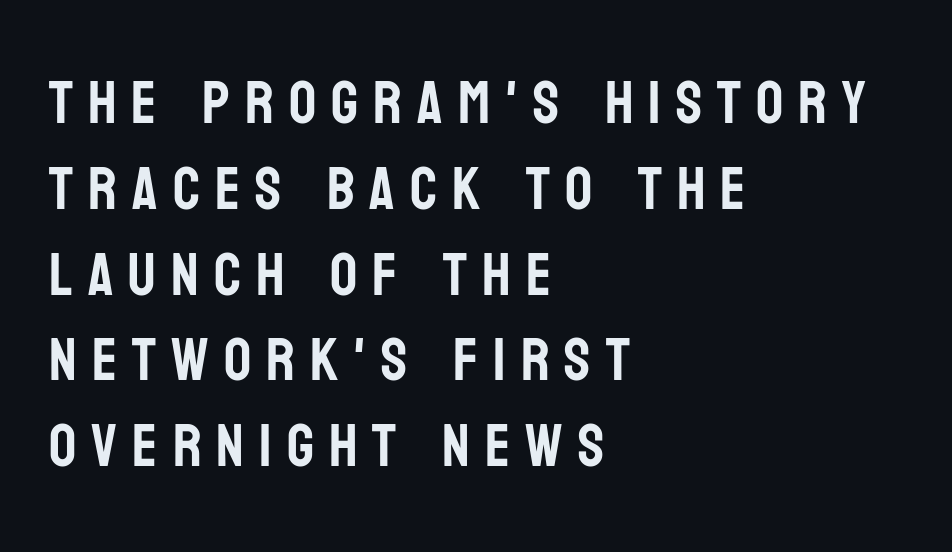
Q: Is the text italic (slanted)? A: No, it is upright.
Q: Is the typeface a serif or a sans-serif typeface? A: Sans-serif.
Q: Is the text underlined? A: No.
Q: How is the paragraph aligned? A: Left-aligned.
Q: Is the spacing between letters normal or unusually wide? A: Unusually wide.
Q: Is the spacing between lines tight, normal or loose? A: Normal.
Q: Width (condensed, normal, or wide)? A: Condensed.
Q: Stroke contrast? A: Low.
Q: x-height? A: Large.
Q: Monospaced? A: No.
